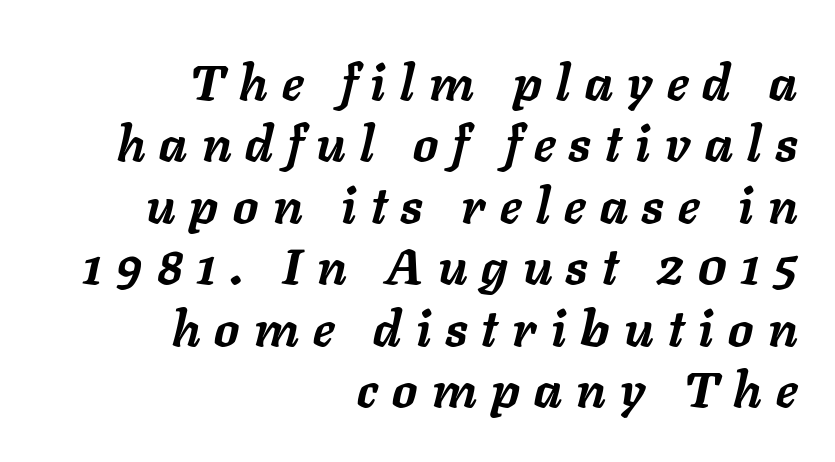
Is the type slanted? Yes — the strokes lean at a clear angle. Proportional: the letters do not fall into vertical columns. Students, this is bold: see how much ink each stroke carries. Caption: expanded tracking, letters set apart. Any mark beneath the type? The region is blank. Notice how the passage keeps a crisp vertical edge on the right only.
